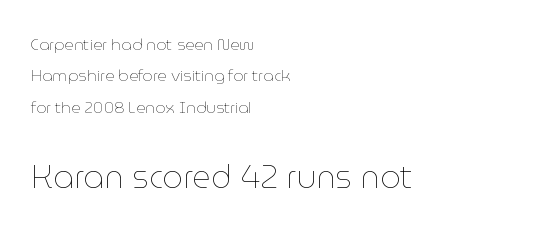
Q: Is the text bold? A: No.
Q: Is the text italic (slanted)? A: No, it is upright.
Q: Is the text underlined? A: No.
Q: How is the paragraph aligned? A: Left-aligned.
Q: Is the spacing between letters normal or unusually wide? A: Normal.
Q: Is the spacing between lines tight, normal or loose? A: Loose.
Q: Which block of text is set in a larger size, the first (top) or the second (bottom)? A: The second (bottom) one.
Q: Width (condensed, normal, or wide)? A: Normal.
Q: Stroke contrast? A: Low.
Q: x-height? A: Medium.
Q: Monospaced? A: No.
